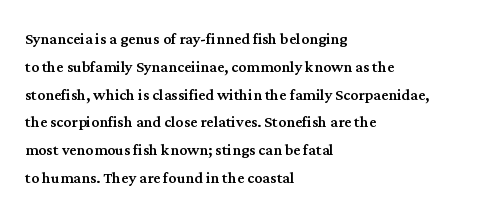
The image shows 20 px text type, upright; set left-aligned, normal line spacing (1.39x), normal letter spacing, not underlined.
